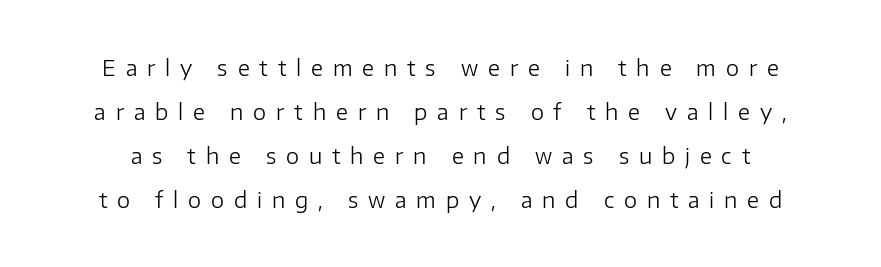
Q: Is the text bold? A: No.
Q: Is the text italic (slanted)? A: No, it is upright.
Q: Is the text underlined? A: No.
Q: Is the spacing between letters normal or unusually wide? A: Unusually wide.
Q: Is the spacing between lines tight, normal or loose? A: Loose.
